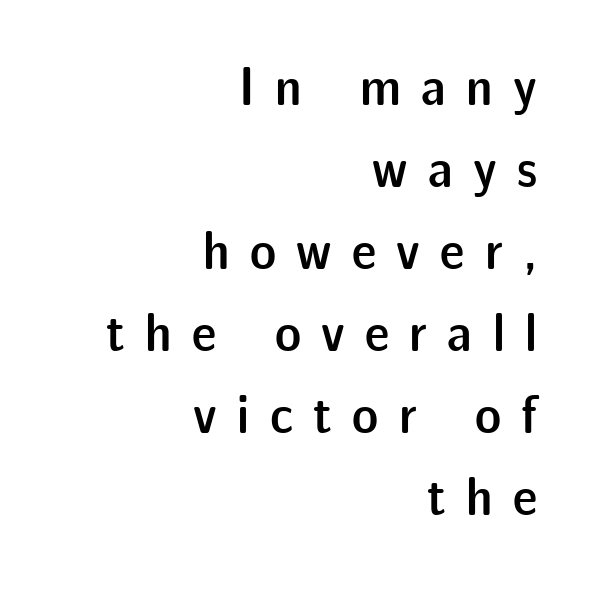
A fair bit of extra ink — the face is semibold, not bold. Characters follow at a spacing far wider than the type designer built in. Bare-footed words on every line. Evenly set lines give the paragraph a standard silhouette. Classification — sans serif. Character widths vary here, with narrow letters taking less room than wide ones.
